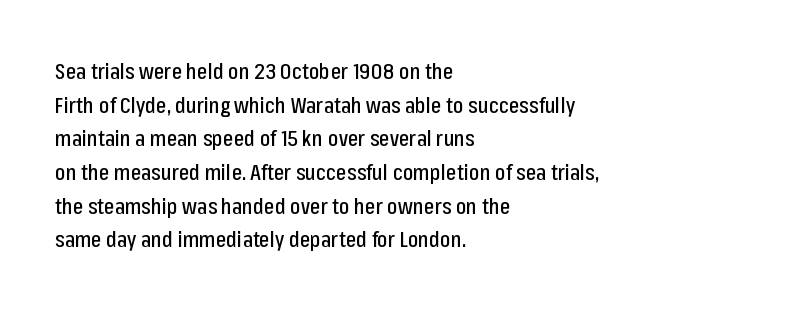
Q: Is the text italic (slanted)? A: No, it is upright.
Q: Is the text underlined? A: No.
Q: How is the paragraph aligned? A: Left-aligned.
Q: Is the spacing between letters normal or unusually wide? A: Normal.
Q: Is the spacing between lines tight, normal or loose? A: Normal.
